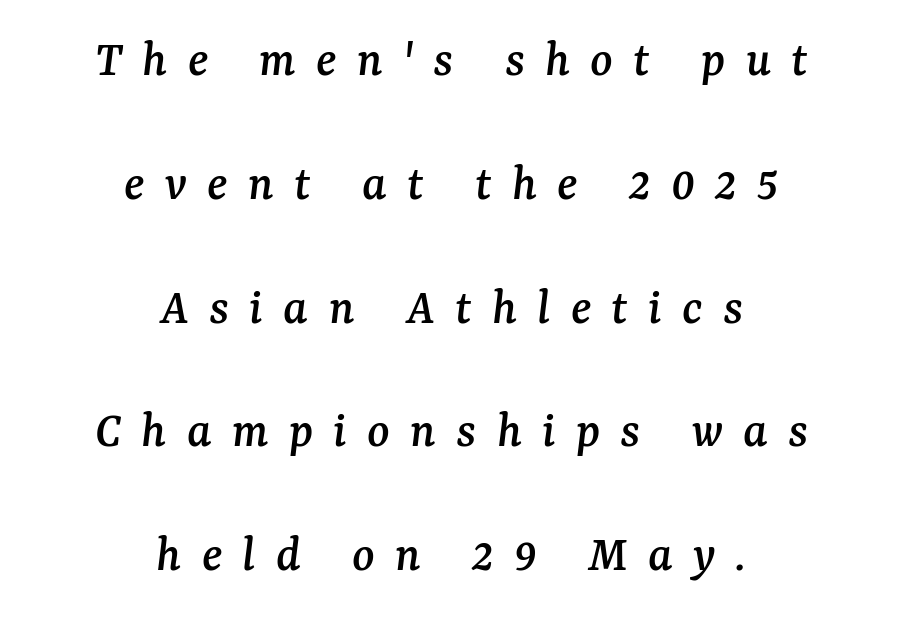
{"serif": "yes", "italic": "yes", "lean": "right", "slant_degrees": 7, "width": "normal", "stroke_contrast": "medium", "x_height": "medium", "monospaced": "no", "underline": "no", "align": "center", "line_spacing": "loose", "line_spacing_ratio": 2.38, "letter_spacing": "wide", "letter_spacing_em": 0.39, "glyph_px": 52}
